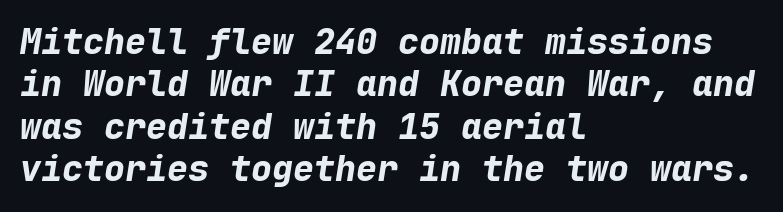
The image shows 35 px bold type, italic (leaning right), monospaced; set left-aligned, line spacing 1.21x, normal letter spacing, not underlined; low stroke contrast and a medium x-height.
